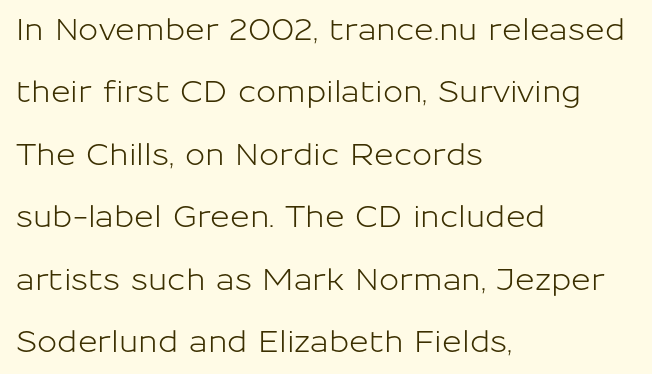
The image shows 30 px sans-serif type, upright; set left-aligned, loose line spacing (2.08x), normal letter spacing, not underlined; low stroke contrast and a medium x-height.
